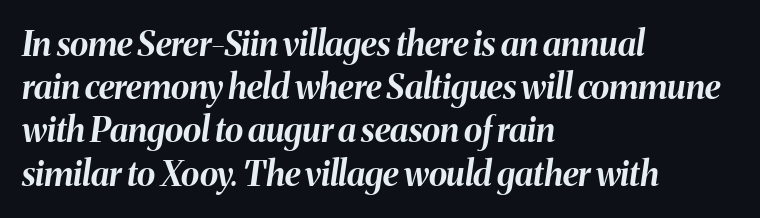
Q: Is the text bold? A: Yes.
Q: Is the text italic (slanted)? A: Yes, it leans right by about 8 degrees.
Q: Is the text underlined? A: No.
Q: How is the paragraph aligned? A: Left-aligned.
Q: Is the spacing between letters normal or unusually wide? A: Normal.
Q: Is the spacing between lines tight, normal or loose? A: Normal.
Q: Width (condensed, normal, or wide)? A: Normal.
Q: Stroke contrast? A: Medium.
Q: x-height? A: Medium.
Q: Monospaced? A: No.
